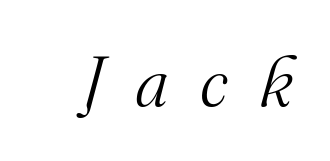
The specimen omits any rule beneath the text block's lines. Is this a fixed-width face? No — the glyphs have proportional, varying widths. Spacing between characters has been opened up far beyond the box default. Typographically, this falls in the serif category. The rendering applies a slant to the glyphs. Bold? No — there's no thickening of the strokes.
